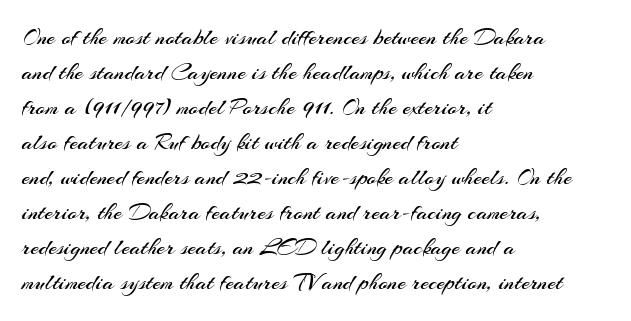
The image shows 24 px text type; set left-aligned, normal line spacing (1.46x), normal letter spacing, not underlined.
